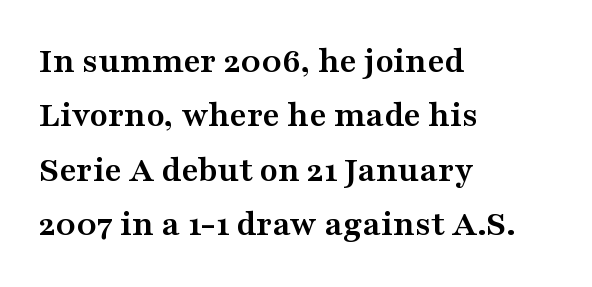
{"serif": "yes", "italic": "no", "bold": "yes", "weight": "semibold", "width": "wide", "stroke_contrast": "medium", "x_height": "medium", "monospaced": "no", "underline": "no", "align": "left", "line_spacing": "normal", "line_spacing_ratio": 1.47, "letter_spacing": "normal", "letter_spacing_em": 0.0, "glyph_px": 37}
